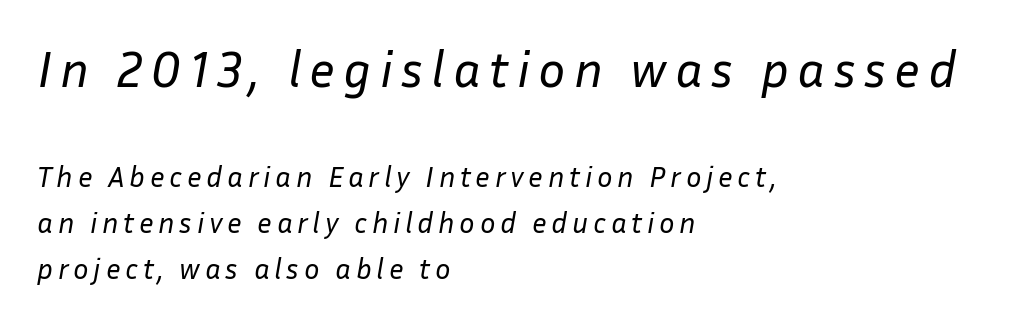
The image shows 51 px regular-weight type, italic (leaning right); set left-aligned, normal line spacing (1.58x), not underlined; the first (top) block is 1.76x larger; low stroke contrast and a medium x-height.
